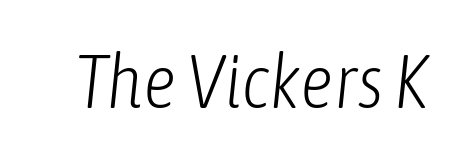
Q: Is the text bold? A: No.
Q: Is the text italic (slanted)? A: Yes, it leans right by about 6 degrees.
Q: Is the text underlined? A: No.
Q: Is the spacing between letters normal or unusually wide? A: Normal.
Q: Width (condensed, normal, or wide)? A: Condensed.
Q: Stroke contrast? A: Low.
Q: x-height? A: Medium.
Q: Monospaced? A: No.
